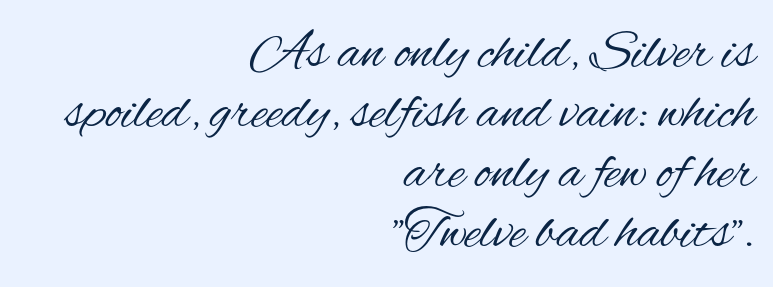
{"serif": "no", "bold": "no", "weight": "regular", "width": "condensed", "stroke_contrast": "medium", "x_height": "small", "monospaced": "no", "underline": "no", "align": "right", "line_spacing": "tight", "line_spacing_ratio": 1.07, "letter_spacing": "normal", "letter_spacing_em": 0.0, "glyph_px": 56}
